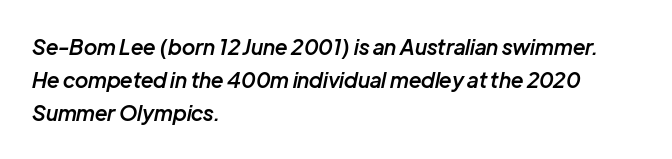
Q: Is the text bold? A: Semi-bold.
Q: Is the text italic (slanted)? A: Yes, it leans right by about 12 degrees.
Q: Is the text underlined? A: No.
Q: How is the paragraph aligned? A: Left-aligned.
Q: Is the spacing between letters normal or unusually wide? A: Normal.
Q: Is the spacing between lines tight, normal or loose? A: Normal.
